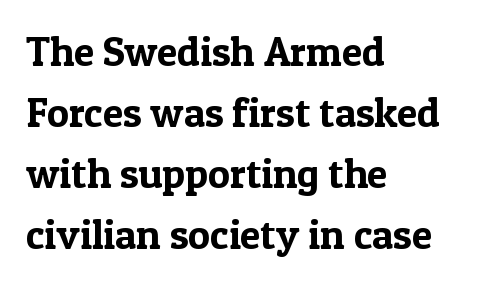
Q: Is the text italic (slanted)? A: No, it is upright.
Q: Is the typeface a serif or a sans-serif typeface? A: Serif.
Q: Is the text underlined? A: No.
Q: How is the paragraph aligned? A: Left-aligned.
Q: Is the spacing between letters normal or unusually wide? A: Normal.
Q: Is the spacing between lines tight, normal or loose? A: Normal.
Q: Width (condensed, normal, or wide)? A: Normal.
Q: x-height? A: Medium.
Q: Monospaced? A: No.
